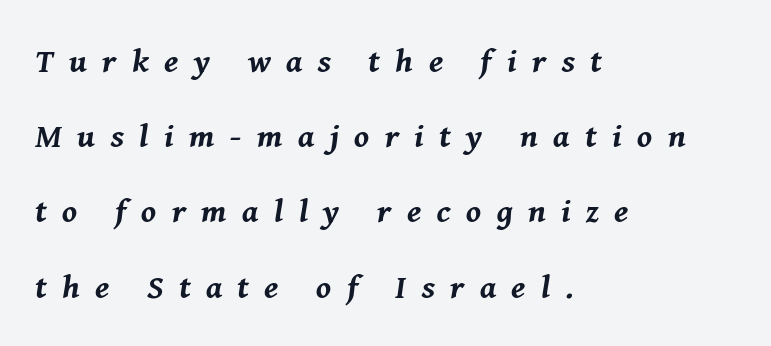
The image shows 33 px bold type, italic (leaning right); set left-aligned, loose line spacing (2.28x), unusually wide letter spacing (+0.47 em), not underlined; medium stroke contrast and a medium x-height.
